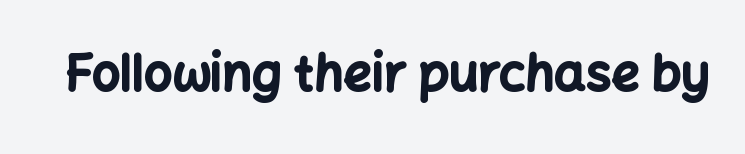
The image shows 50 px bold sans-serif type, upright; set normal letter spacing, not underlined; low stroke contrast and a medium x-height.
